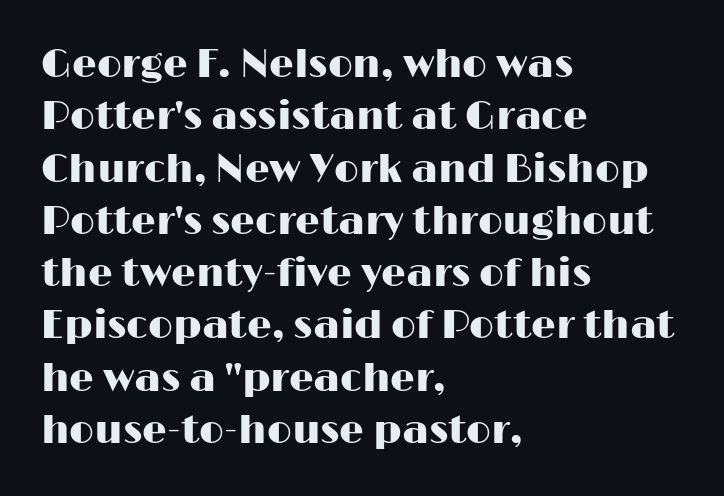
Does the copy run flush right? No — it runs flush left. The passage shown is typeset with a sans-serif family. If you measured baseline to baseline, you'd find a middling distance. Descenders hang freely into open space.
